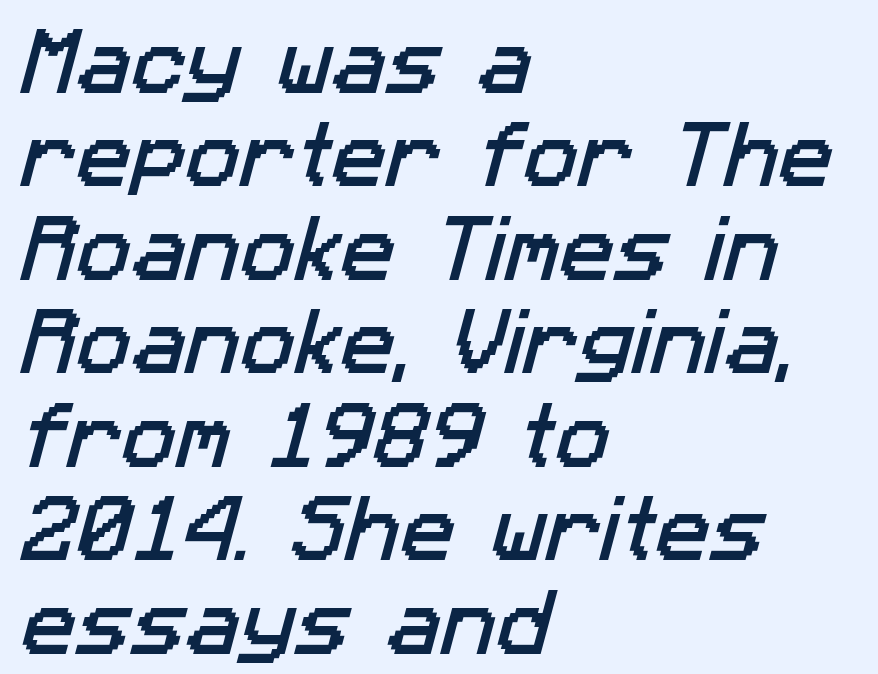
Glance below the letters and you will spot only blank space. Think of a printed novel: that variable character pitch is what you see here. Unlike a traditional serif, this face leaves its strokes unadorned. Visually the block forms a straight wall on the left and a jagged coastline on the right.
